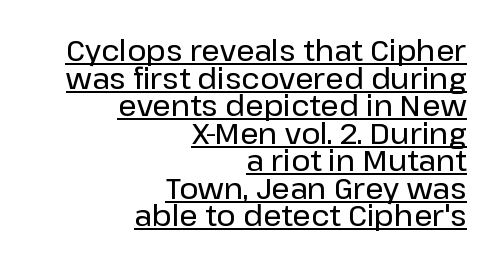
These lines are set flush right with a ragged left edge. Is there any slant? The stems are plumb. Horizontal bands of white between lines are thin slivers. Default kerning and tracking; the words read as compact shapes.
